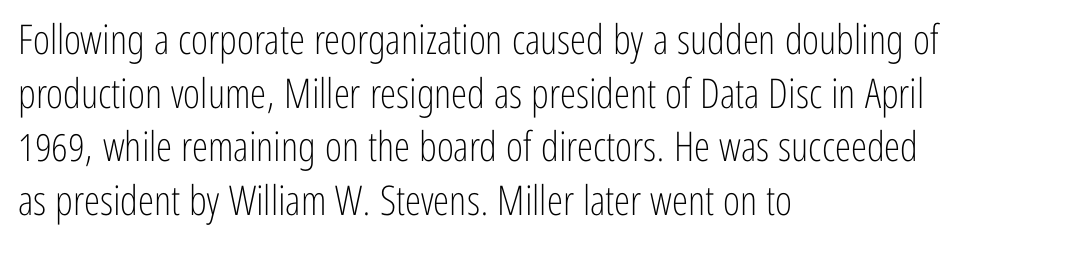
The image shows 41 px light, condensed sans-serif type, upright; set left-aligned, normal line spacing (1.31x), normal letter spacing, not underlined; low stroke contrast and a medium x-height.
